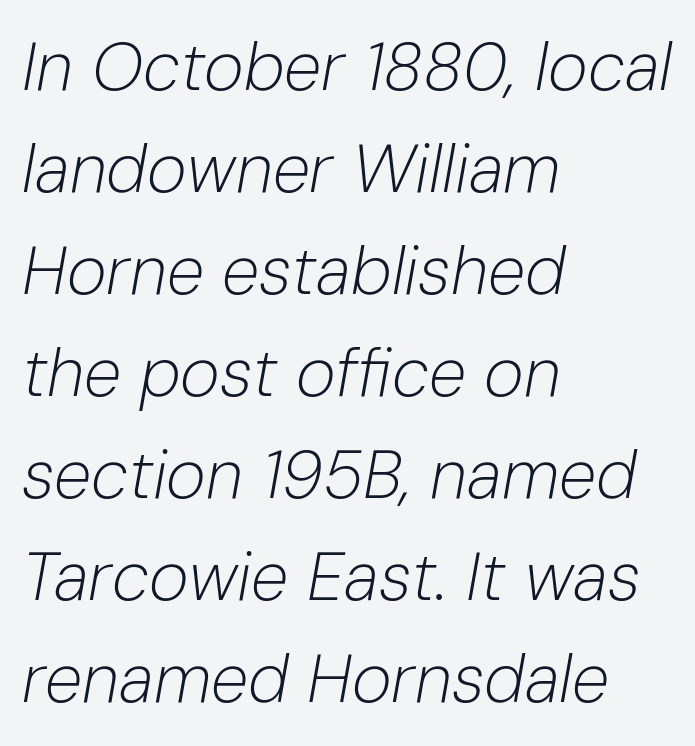
The image shows 68 px light type, italic (leaning right); set left-aligned, normal line spacing (1.5x), normal letter spacing, not underlined; low stroke contrast and a medium x-height.
